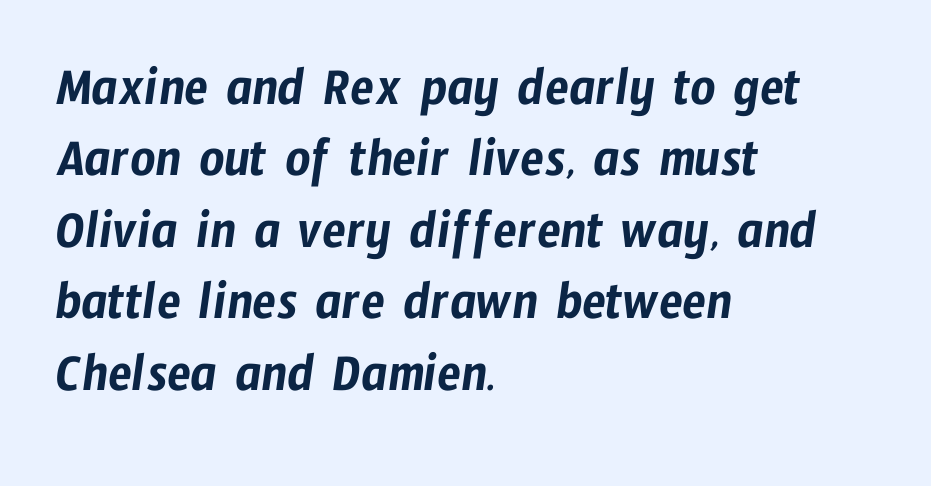
{"serif": "no", "width": "condensed", "stroke_contrast": "low", "x_height": "medium", "monospaced": "no", "underline": "no", "align": "left", "line_spacing": "normal", "line_spacing_ratio": 1.3, "letter_spacing": "normal", "letter_spacing_em": 0.0, "glyph_px": 55}
